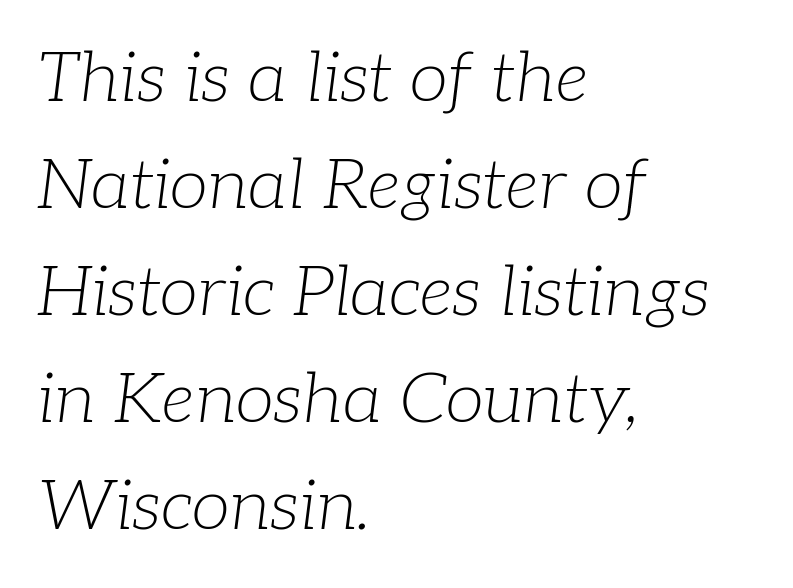
The image shows 70 px light serif type, italic (leaning right); set left-aligned, normal line spacing (1.53x), normal letter spacing, not underlined; low stroke contrast and a medium x-height.
